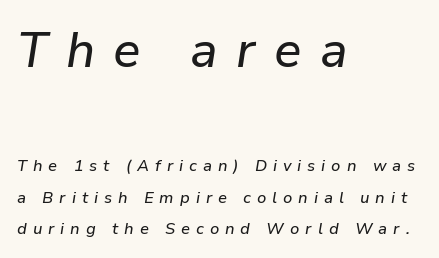
Q: Is the text italic (slanted)? A: Yes, it leans right by about 9 degrees.
Q: Is the text underlined? A: No.
Q: How is the paragraph aligned? A: Left-aligned.
Q: Is the spacing between letters normal or unusually wide? A: Unusually wide.
Q: Is the spacing between lines tight, normal or loose? A: Loose.
Q: Which block of text is set in a larger size, the first (top) or the second (bottom)? A: The first (top) one.
Q: Width (condensed, normal, or wide)? A: Normal.
Q: Stroke contrast? A: Low.
Q: x-height? A: Medium.
Q: Monospaced? A: No.
